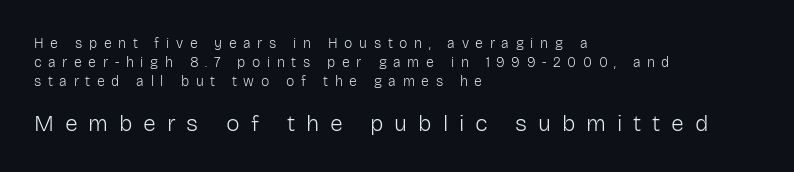
{"italic": "no", "bold": "no", "underline": "no", "align": "left", "line_spacing": "normal", "line_spacing_ratio": 1.34, "letter_spacing": "wide", "letter_spacing_em": 0.47, "larger_block": "second", "size_ratio": 1.64, "glyph_px": 23}
